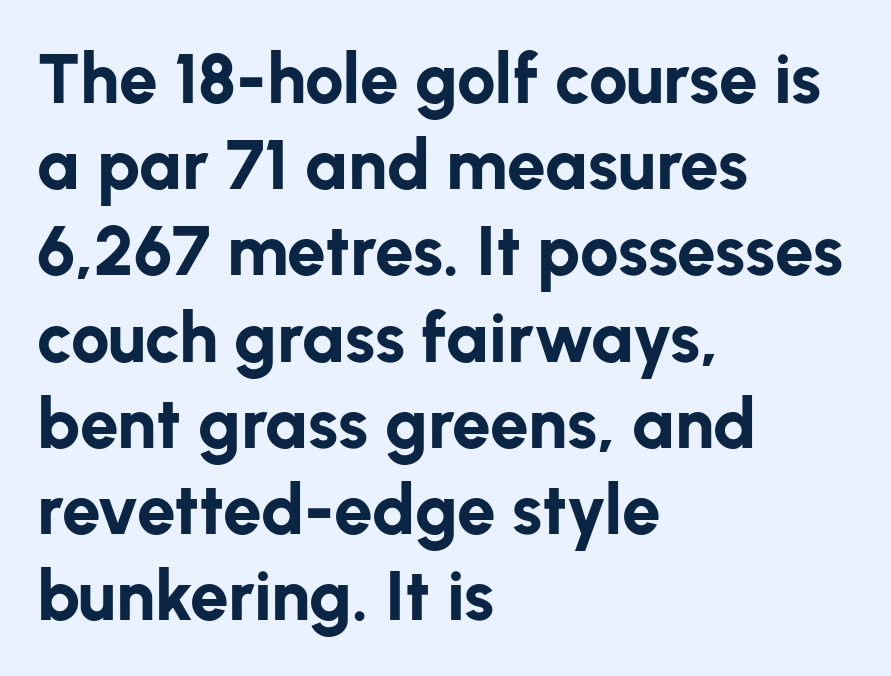
Strokes here are thick enough to call this a true bold. Style check: upright. Looks like regular typesetting: each glyph gets only the width it needs. Every row of glyphs begins at an identical x-position on the left.
